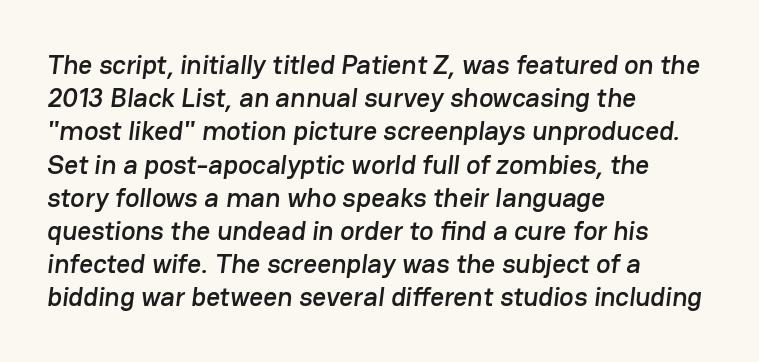
Q: Is the text underlined? A: No.
Q: How is the paragraph aligned? A: Left-aligned.
Q: Is the spacing between letters normal or unusually wide? A: Normal.
